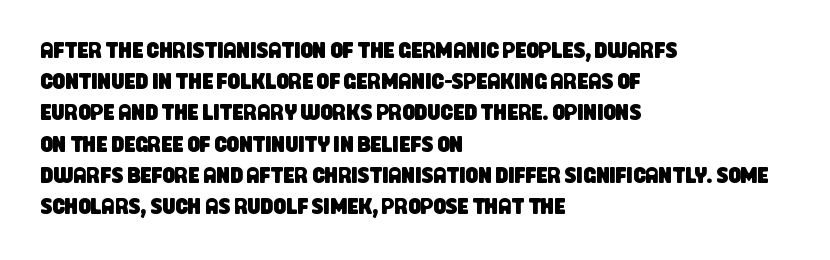
The image shows 22 px text type; set left-aligned, normal line spacing (1.42x), normal letter spacing, not underlined.
